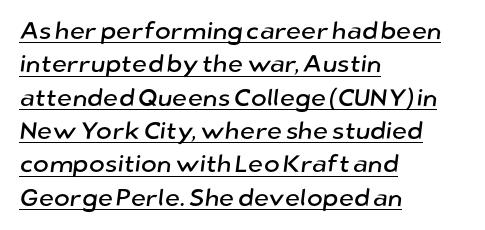
Regarding leading, the lines here are spaced in the standard way. A typographer would call this underscored text. Is the block centered? No — it sits flush against the left margin. The gaps between neighbouring characters are ordinary and unremarkable.
